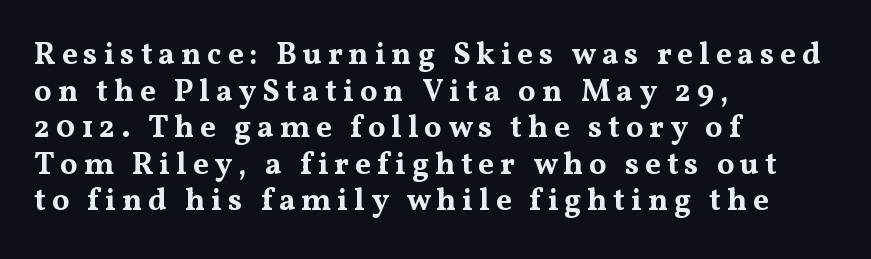
Q: Is the text bold? A: Yes.
Q: Is the text italic (slanted)? A: No, it is upright.
Q: Is the typeface a serif or a sans-serif typeface? A: Serif.
Q: Is the text underlined? A: No.
Q: How is the paragraph aligned? A: Left-aligned.
Q: Width (condensed, normal, or wide)? A: Wide.
Q: Stroke contrast? A: Medium.
Q: x-height? A: Medium.
Q: Monospaced? A: No.
